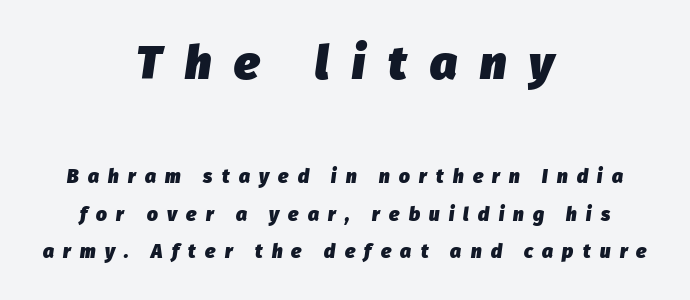
{"italic": "yes", "lean": "right", "slant_degrees": 8, "bold": "yes", "weight": "heavy", "width": "normal", "stroke_contrast": "low", "x_height": "medium", "monospaced": "no", "underline": "no", "align": "center", "line_spacing": "loose", "line_spacing_ratio": 1.97, "letter_spacing": "wide", "letter_spacing_em": 0.49, "larger_block": "first", "size_ratio": 2.47, "glyph_px": 47}
